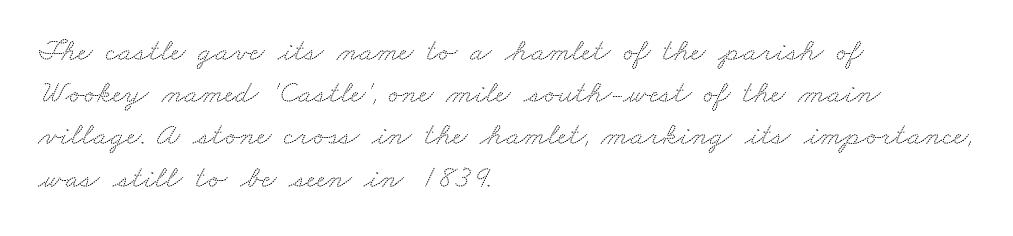
{"serif": "yes", "width": "wide", "stroke_contrast": "medium", "x_height": "small", "monospaced": "no", "underline": "no", "align": "left", "line_spacing": "normal", "line_spacing_ratio": 1.32, "letter_spacing": "normal", "letter_spacing_em": 0.0, "glyph_px": 32}
